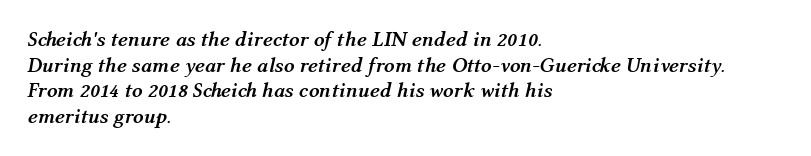
{"italic": "yes", "lean": "right", "slant_degrees": 12, "bold": "yes", "underline": "no", "align": "left", "line_spacing_ratio": 1.22, "letter_spacing": "normal", "letter_spacing_em": 0.0, "glyph_px": 21}
